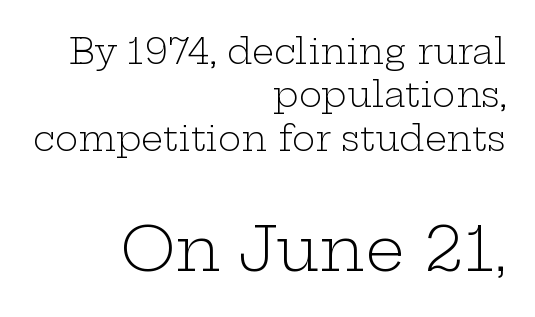
Q: Is the text bold? A: No.
Q: Is the text italic (slanted)? A: No, it is upright.
Q: Is the typeface a serif or a sans-serif typeface? A: Serif.
Q: Is the text underlined? A: No.
Q: How is the paragraph aligned? A: Right-aligned.
Q: Is the spacing between letters normal or unusually wide? A: Normal.
Q: Which block of text is set in a larger size, the first (top) or the second (bottom)? A: The second (bottom) one.
Q: Width (condensed, normal, or wide)? A: Wide.
Q: Stroke contrast? A: Low.
Q: x-height? A: Medium.
Q: Monospaced? A: No.
